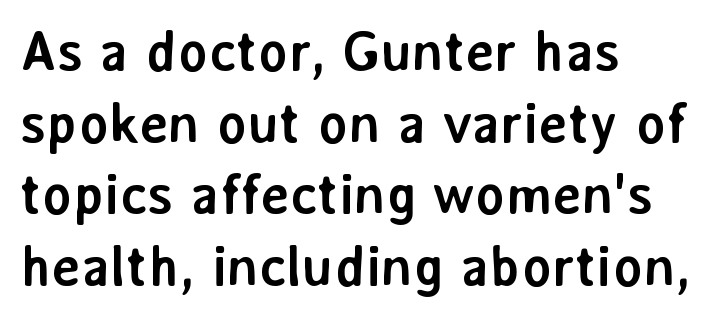
The typography opts for an upright posture over an oblique one. The passage shown has conventional tracking throughout. Visually the block forms a straight wall on the left and a jagged coastline on the right. Compared with an ordinary text face, these strokes are far heavier — a full bold. A typesetter would label this face a sans.
